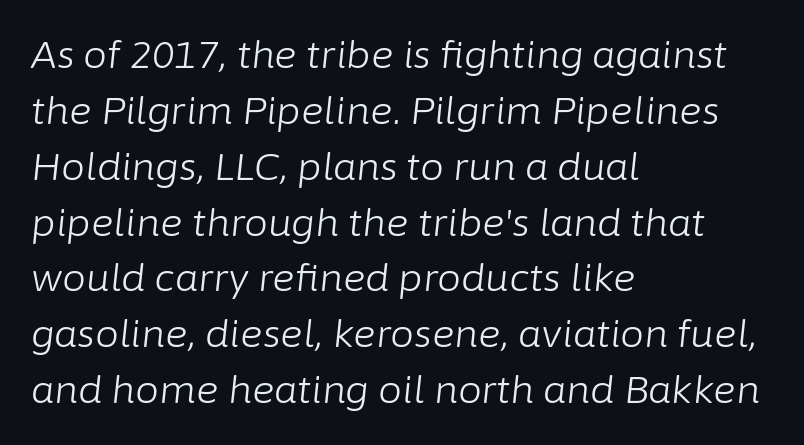
Q: Is the text bold? A: No.
Q: Is the text italic (slanted)? A: Yes, it leans right by about 6 degrees.
Q: Is the text underlined? A: No.
Q: How is the paragraph aligned? A: Left-aligned.
Q: Is the spacing between letters normal or unusually wide? A: Normal.
Q: Is the spacing between lines tight, normal or loose? A: Normal.
Q: Width (condensed, normal, or wide)? A: Normal.
Q: Stroke contrast? A: Low.
Q: x-height? A: Medium.
Q: Monospaced? A: No.
